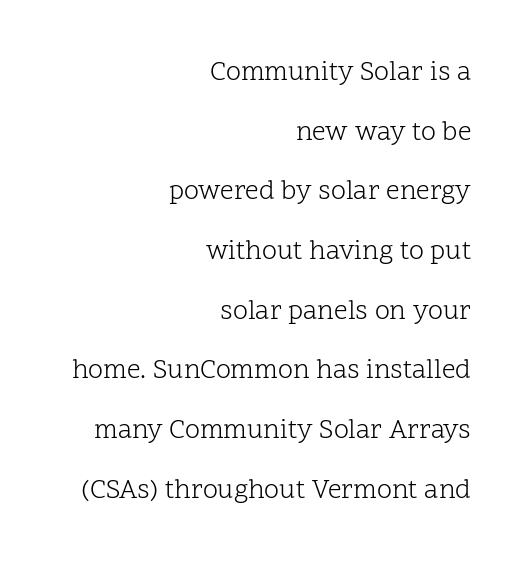
The image shows 27 px text type, upright; set right-aligned, loose line spacing (2.21x), normal letter spacing, not underlined.
